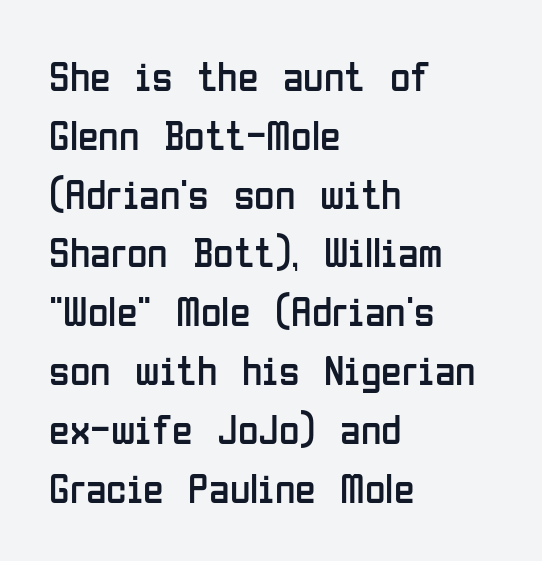
Q: Is the text bold? A: No.
Q: Is the text italic (slanted)? A: No, it is upright.
Q: Is the typeface a serif or a sans-serif typeface? A: Sans-serif.
Q: Is the text underlined? A: No.
Q: How is the paragraph aligned? A: Left-aligned.
Q: Is the spacing between letters normal or unusually wide? A: Normal.
Q: Is the spacing between lines tight, normal or loose? A: Normal.
Q: Width (condensed, normal, or wide)? A: Condensed.
Q: Stroke contrast? A: Low.
Q: x-height? A: Medium.
Q: Monospaced? A: No.
